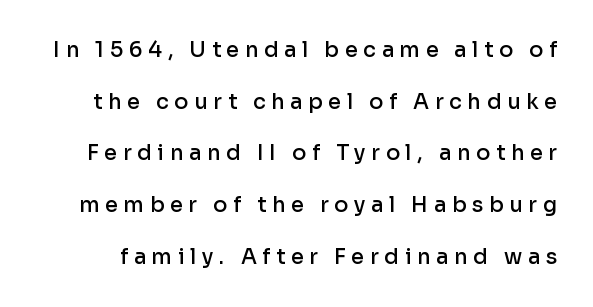
{"italic": "no", "bold": "semi", "underline": "no", "line_spacing": "loose", "line_spacing_ratio": 2.46, "letter_spacing": "wide", "letter_spacing_em": 0.27, "glyph_px": 21}
